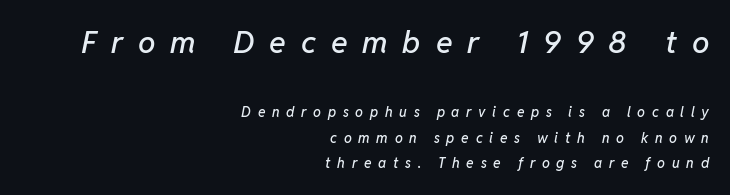
Q: Is the text italic (slanted)? A: Yes, it leans right by about 11 degrees.
Q: Is the text underlined? A: No.
Q: How is the paragraph aligned? A: Right-aligned.
Q: Is the spacing between letters normal or unusually wide? A: Unusually wide.
Q: Which block of text is set in a larger size, the first (top) or the second (bottom)? A: The first (top) one.
Q: Width (condensed, normal, or wide)? A: Normal.
Q: Stroke contrast? A: Low.
Q: x-height? A: Medium.
Q: Monospaced? A: No.
